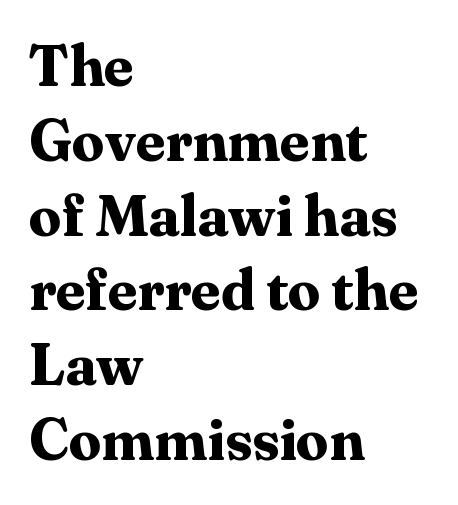
{"serif": "yes", "italic": "no", "bold": "yes", "weight": "bold", "width": "normal", "stroke_contrast": "medium", "x_height": "medium", "monospaced": "no", "underline": "no", "align": "left", "line_spacing": "normal", "line_spacing_ratio": 1.29, "letter_spacing": "normal", "letter_spacing_em": 0.0, "glyph_px": 58}
